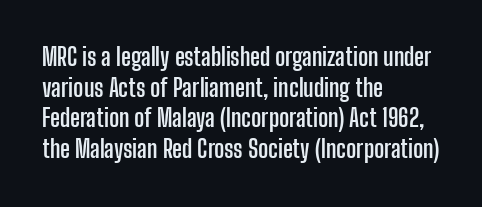
{"italic": "no", "bold": "yes", "underline": "no", "align": "left", "line_spacing": "normal", "line_spacing_ratio": 1.28, "letter_spacing": "normal", "letter_spacing_em": 0.0, "glyph_px": 24}
